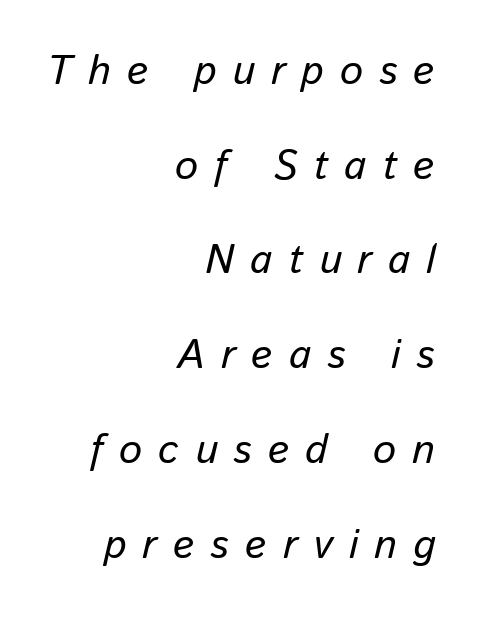
The image shows 41 px regular-weight type, italic (leaning right); set right-aligned, loose line spacing (2.31x), unusually wide letter spacing (+0.39 em), not underlined; low stroke contrast and a medium x-height.
